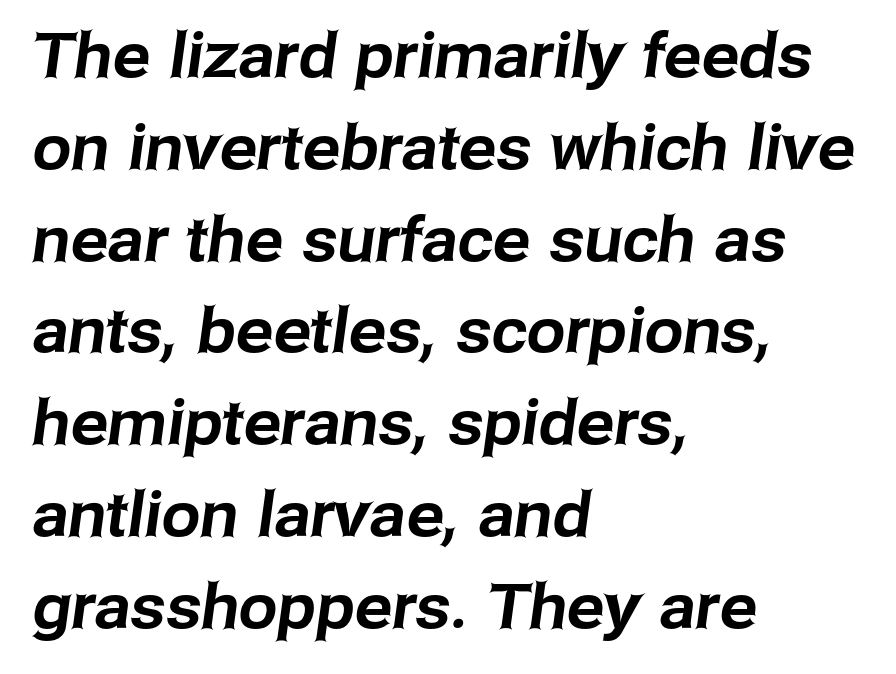
Q: Is the typeface a serif or a sans-serif typeface? A: Sans-serif.
Q: Is the text underlined? A: No.
Q: How is the paragraph aligned? A: Left-aligned.
Q: Is the spacing between letters normal or unusually wide? A: Normal.
Q: Is the spacing between lines tight, normal or loose? A: Normal.
Q: Width (condensed, normal, or wide)? A: Normal.
Q: Stroke contrast? A: Low.
Q: x-height? A: Medium.
Q: Monospaced? A: No.
